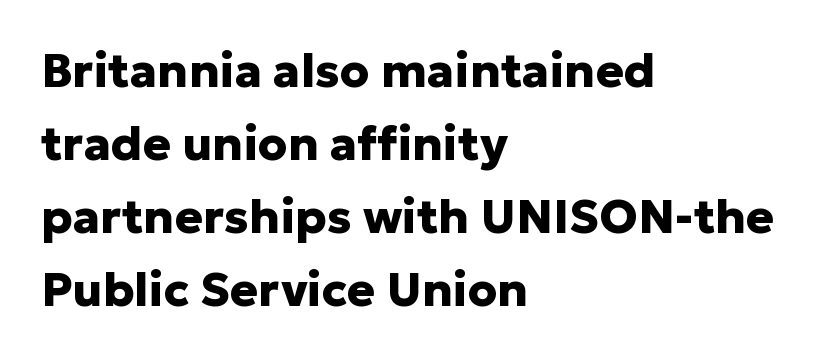
Q: Is the text bold? A: Yes.
Q: Is the text italic (slanted)? A: No, it is upright.
Q: Is the typeface a serif or a sans-serif typeface? A: Sans-serif.
Q: Is the text underlined? A: No.
Q: How is the paragraph aligned? A: Left-aligned.
Q: Is the spacing between letters normal or unusually wide? A: Normal.
Q: Is the spacing between lines tight, normal or loose? A: Normal.
Q: Width (condensed, normal, or wide)? A: Normal.
Q: Stroke contrast? A: Low.
Q: x-height? A: Medium.
Q: Monospaced? A: No.
